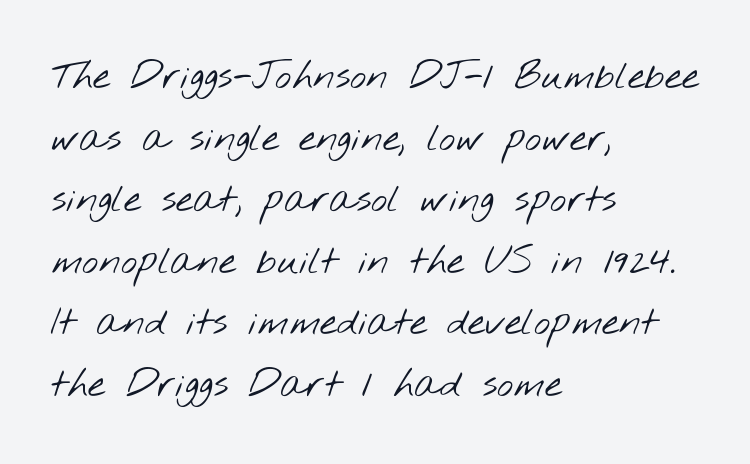
Each letter keeps its own natural width here, so spacing adapts to shape. Glance below the letters and you will spot only blank space. Horizontal bands of white between lines are of average thickness. What stands out about the letter spacing? Nothing — it is the standard amount.
